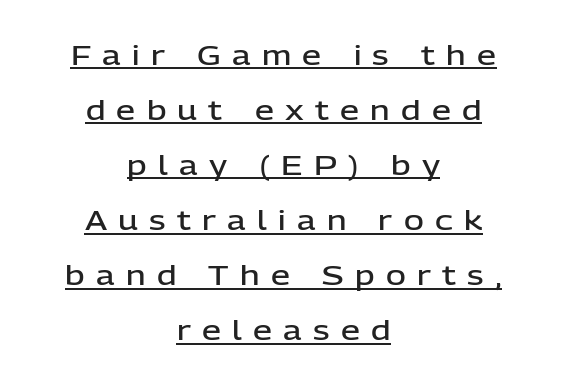
Q: Is the text bold? A: Semi-bold.
Q: Is the text italic (slanted)? A: No, it is upright.
Q: Is the text underlined? A: Yes.
Q: How is the paragraph aligned? A: Centered.
Q: Is the spacing between letters normal or unusually wide? A: Unusually wide.
Q: Is the spacing between lines tight, normal or loose? A: Loose.
